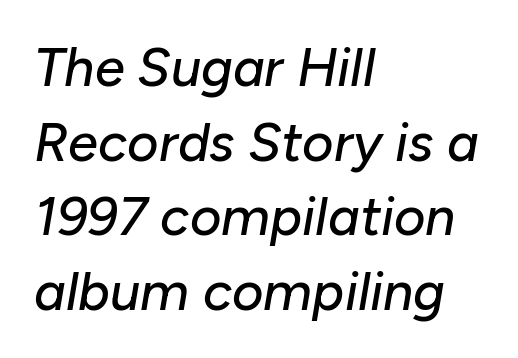
In terms of posture, this sample is oblique. These lines keep a tight, regular rhythm from letter to letter. Normally led — the rows are evenly, conventionally spaced. Is the block centered? No — it sits flush against the left margin. These lines are rendered in a variable-pitch font. Clear beneath every line of the passage.
